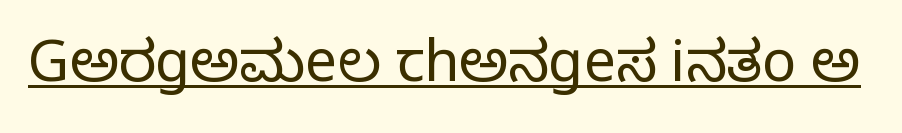
{"serif": "yes", "italic": "no", "bold": "no", "weight": "regular", "width": "normal", "stroke_contrast": "low", "x_height": "large", "monospaced": "no", "underline": "yes", "letter_spacing": "normal", "letter_spacing_em": 0.0, "glyph_px": 57}
